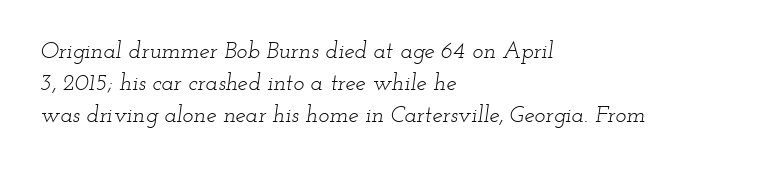
Q: Is the text bold? A: No.
Q: Is the text italic (slanted)? A: Yes, it leans right by about 12 degrees.
Q: Is the text underlined? A: No.
Q: How is the paragraph aligned? A: Left-aligned.
Q: Is the spacing between letters normal or unusually wide? A: Normal.
Q: Is the spacing between lines tight, normal or loose? A: Normal.
